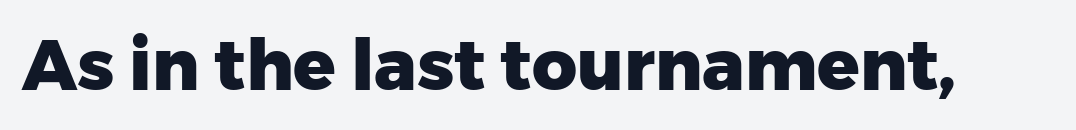
Is this a fixed-width face? No — the glyphs have proportional, varying widths. Letterform terminals end flat and unadorned throughout the passage. The tracking reads as untouched default to a designer's eye. Clear beneath every line of the passage.
